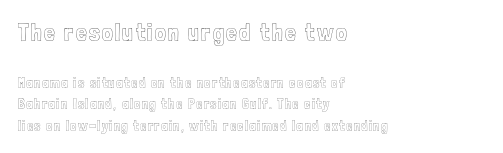
The block sitting higher on the canvas is the one with enlarged characters. The area under the type is left untouched. Reading down the column, the eye jumps a familiar distance to each next line. The lines in this sample share a left origin and differ only in where they stop. This is the regular roman posture of the typeface.
